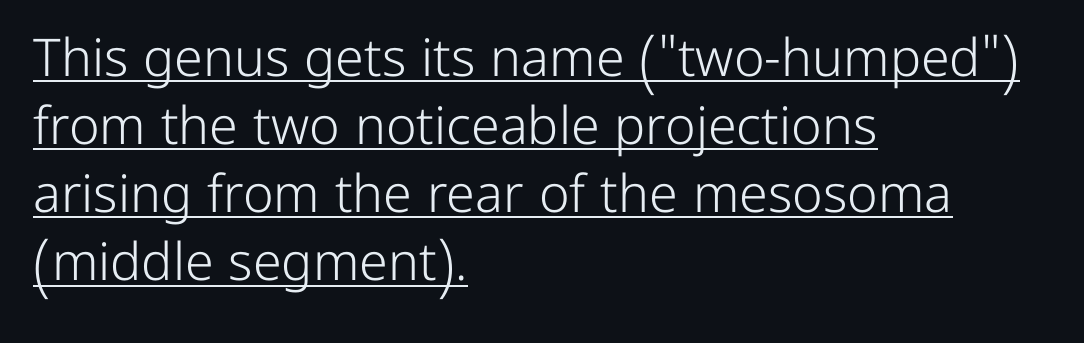
The lines sit at an ordinary, default distance from one another. Character widths vary here, with narrow letters taking less room than wide ones. Underline: present. Ascenders rise straight up at ninety degrees.
